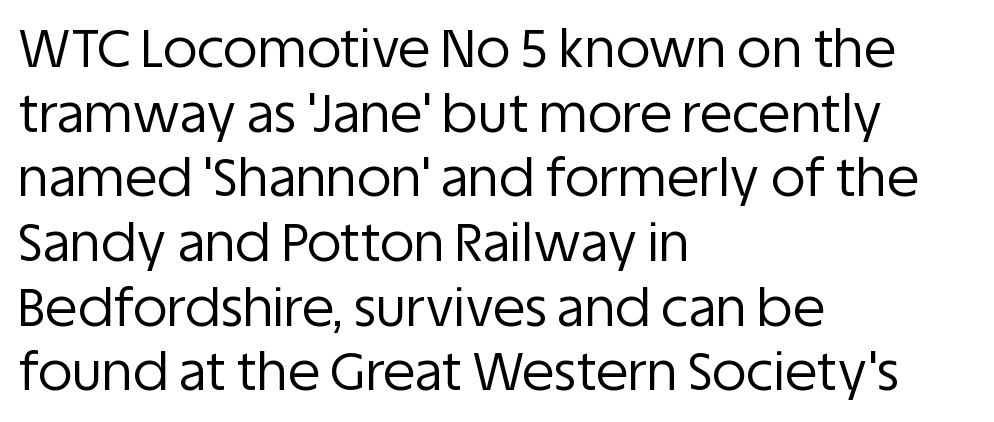
{"serif": "no", "italic": "no", "bold": "no", "weight": "regular", "width": "normal", "stroke_contrast": "low", "x_height": "large", "monospaced": "no", "underline": "no", "align": "left", "line_spacing_ratio": 1.22, "letter_spacing": "normal", "letter_spacing_em": 0.0, "glyph_px": 53}
